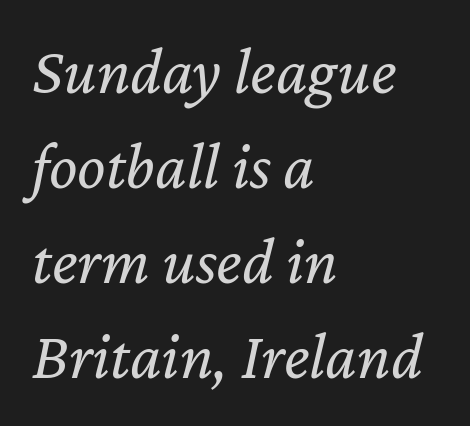
Think of a printed novel: that variable character pitch is what you see here. Inter-character spacing is left at the font's built-in metrics. Compared with a typical body face, this is equally light or lighter still. The glyphs are unaccompanied by any horizontal stroke below them.
